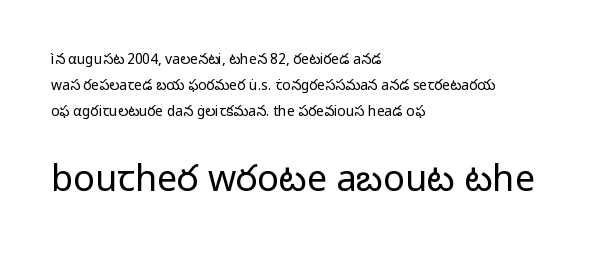
Q: Is the text bold? A: No.
Q: Is the text italic (slanted)? A: No, it is upright.
Q: Is the typeface a serif or a sans-serif typeface? A: Sans-serif.
Q: Is the text underlined? A: No.
Q: How is the paragraph aligned? A: Left-aligned.
Q: Is the spacing between letters normal or unusually wide? A: Normal.
Q: Which block of text is set in a larger size, the first (top) or the second (bottom)? A: The second (bottom) one.
Q: Width (condensed, normal, or wide)? A: Normal.
Q: Stroke contrast? A: Low.
Q: x-height? A: Medium.
Q: Monospaced? A: No.
